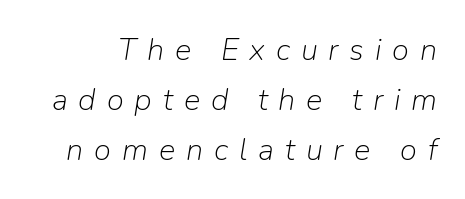
{"italic": "yes", "lean": "right", "slant_degrees": 9, "bold": "no", "weight": "light", "width": "normal", "stroke_contrast": "low", "x_height": "medium", "monospaced": "no", "underline": "no", "line_spacing": "normal", "line_spacing_ratio": 1.61, "letter_spacing": "wide", "letter_spacing_em": 0.35, "glyph_px": 31}
